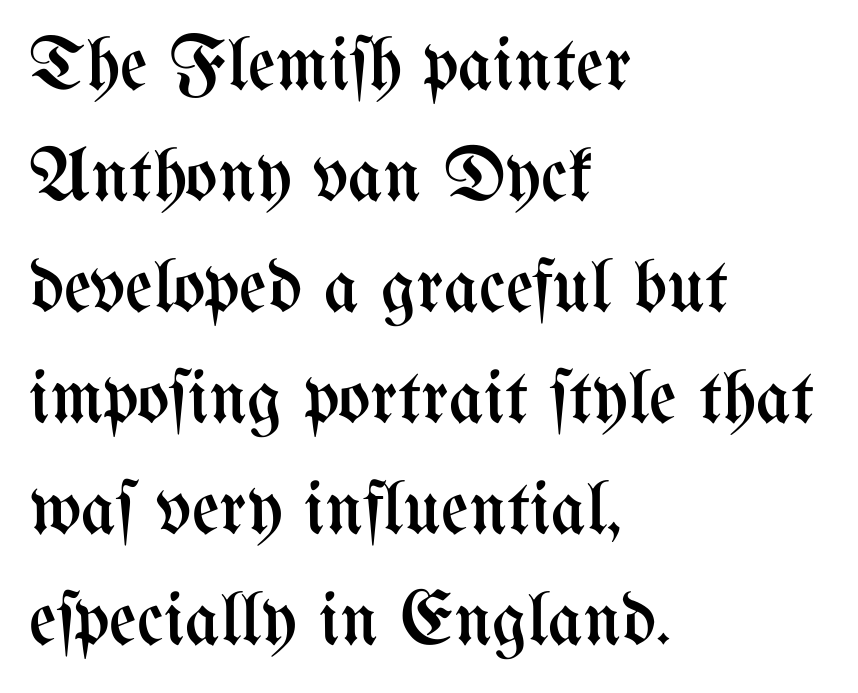
Q: Is the text bold? A: No.
Q: Is the text italic (slanted)? A: No, it is upright.
Q: Is the text underlined? A: No.
Q: How is the paragraph aligned? A: Left-aligned.
Q: Is the spacing between letters normal or unusually wide? A: Normal.
Q: Is the spacing between lines tight, normal or loose? A: Normal.
Q: Width (condensed, normal, or wide)? A: Condensed.
Q: Stroke contrast? A: Medium.
Q: x-height? A: Medium.
Q: Monospaced? A: No.
